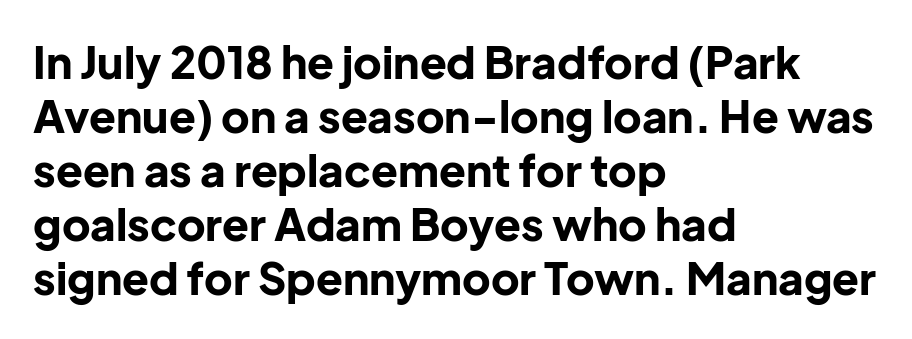
Q: Is the text bold? A: Yes.
Q: Is the text italic (slanted)? A: No, it is upright.
Q: Is the typeface a serif or a sans-serif typeface? A: Sans-serif.
Q: Is the text underlined? A: No.
Q: How is the paragraph aligned? A: Left-aligned.
Q: Is the spacing between letters normal or unusually wide? A: Normal.
Q: Width (condensed, normal, or wide)? A: Normal.
Q: Stroke contrast? A: Low.
Q: x-height? A: Medium.
Q: Monospaced? A: No.
